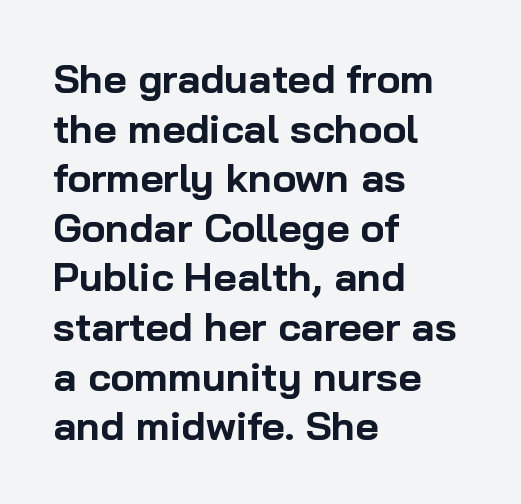
The image shows 40 px bold sans-serif type, upright; set left-aligned, line spacing 1.24x, normal letter spacing, not underlined; low stroke contrast and a medium x-height.
